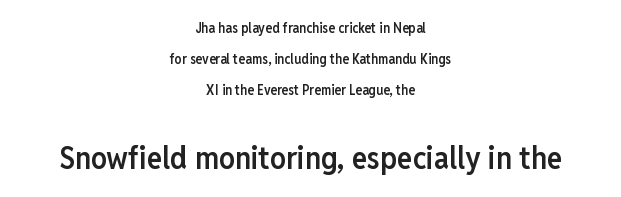
Line starts and ends both wander, symmetrically. Type style note: lacks serifs. This is the in-between weight designers call semibold or demi. Bigger letters appear in the bottom chunk; the top chunk is reduced. There is no visible air inserted between adjacent glyphs.
